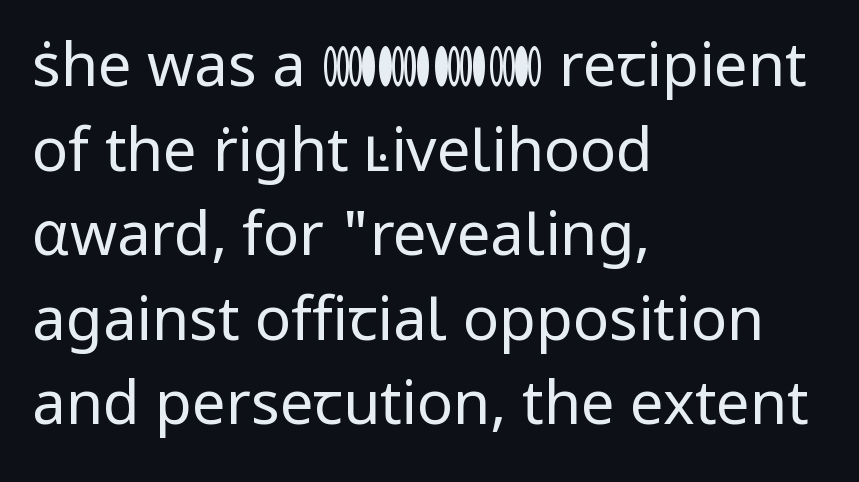
{"serif": "no", "italic": "no", "bold": "no", "weight": "regular", "width": "normal", "stroke_contrast": "low", "x_height": "medium", "monospaced": "no", "underline": "no", "align": "left", "line_spacing": "normal", "line_spacing_ratio": 1.41, "letter_spacing": "normal", "letter_spacing_em": 0.0, "glyph_px": 60}
